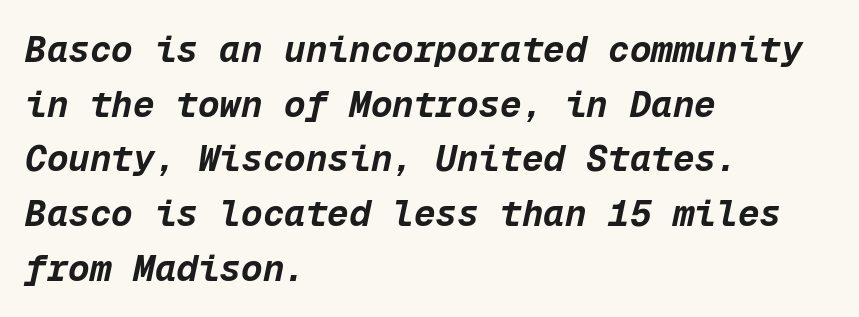
Layout note: lines flush left. Weight check: bold — yes, fully. The space between consecutive lines is moderate. Spacing verdict: monospaced, one width for all characters. An italicized treatment has been applied to the whole sample. How are the letters spaced? Ordinarily, with no added tracking.
